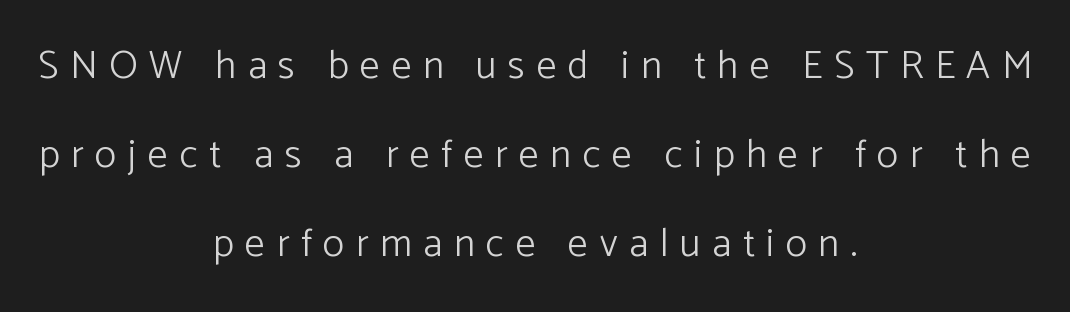
Q: Is the text bold? A: No.
Q: Is the text italic (slanted)? A: No, it is upright.
Q: Is the typeface a serif or a sans-serif typeface? A: Sans-serif.
Q: Is the text underlined? A: No.
Q: How is the paragraph aligned? A: Centered.
Q: Is the spacing between letters normal or unusually wide? A: Unusually wide.
Q: Is the spacing between lines tight, normal or loose? A: Loose.
Q: Width (condensed, normal, or wide)? A: Normal.
Q: Stroke contrast? A: Low.
Q: x-height? A: Medium.
Q: Monospaced? A: No.
